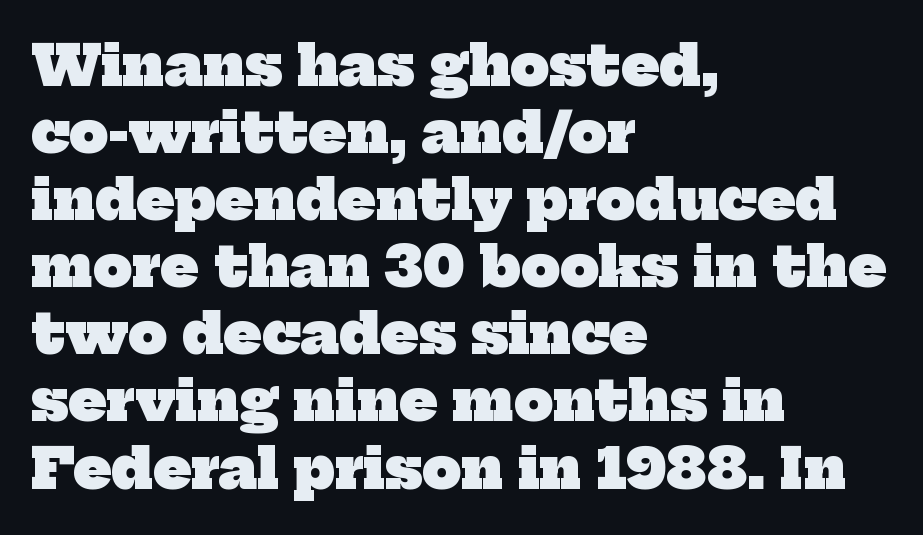
Q: Is the text bold? A: Yes.
Q: Is the typeface a serif or a sans-serif typeface? A: Serif.
Q: Is the text underlined? A: No.
Q: How is the paragraph aligned? A: Left-aligned.
Q: Is the spacing between letters normal or unusually wide? A: Normal.
Q: Width (condensed, normal, or wide)? A: Normal.
Q: Stroke contrast? A: Low.
Q: x-height? A: Medium.
Q: Monospaced? A: No.
